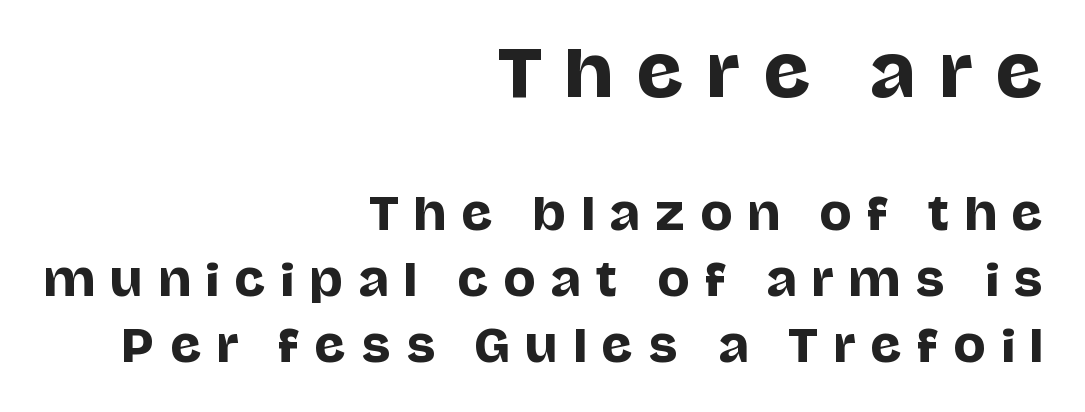
Caption: upper text group enlarged, lower text group reduced. These lines are composed in type without serifs. Each new line begins a customary step beneath the previous one. The rendering anchors every line to the right-hand side. Proportional: the letters do not fall into vertical columns. Bare-footed words on every line.
